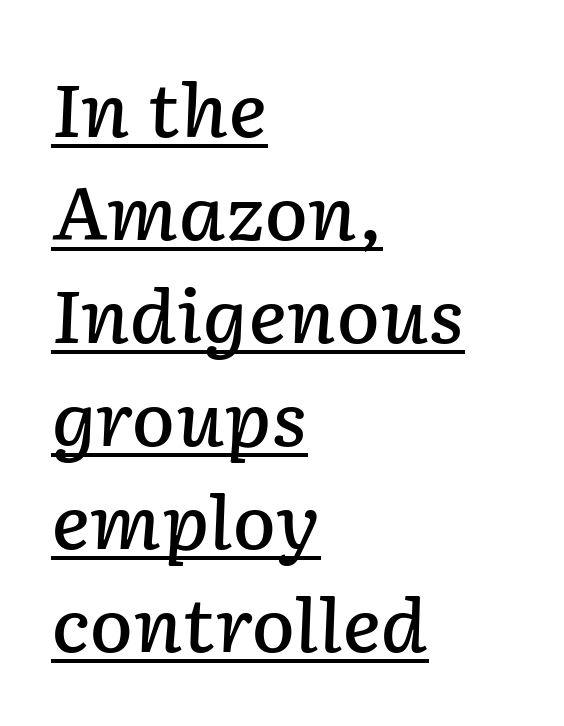
The image shows 73 px semibold type, italic (leaning right); set left-aligned, normal line spacing (1.41x), normal letter spacing, underlined; low stroke contrast and a medium x-height.
